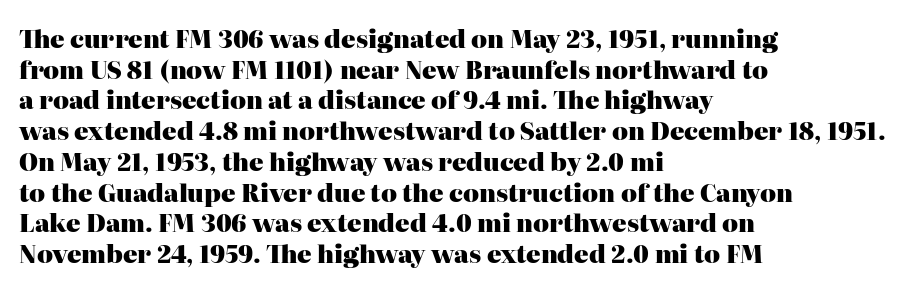
{"italic": "no", "bold": "yes", "underline": "no", "align": "left", "line_spacing": "normal", "line_spacing_ratio": 1.28, "letter_spacing": "normal", "letter_spacing_em": 0.0, "glyph_px": 24}
